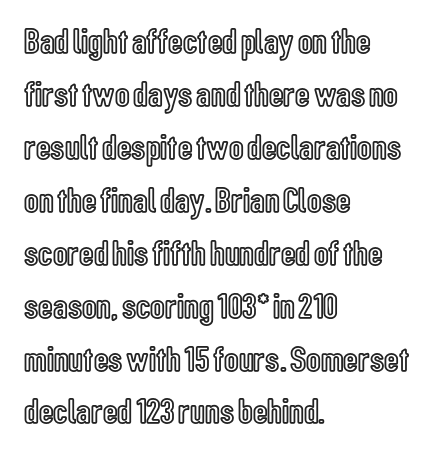
The image shows 36 px condensed type, upright; set left-aligned, normal line spacing (1.47x), normal letter spacing, not underlined; a medium x-height.
